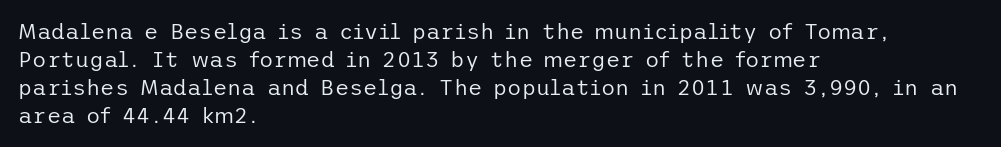
{"italic": "no", "bold": "no", "underline": "no", "align": "left", "line_spacing": "normal", "line_spacing_ratio": 1.28, "letter_spacing": "normal", "letter_spacing_em": 0.0, "glyph_px": 22}
